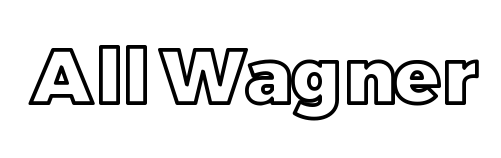
Here the glyphs are tracked normally, forming tight word shapes. Looks like regular typesetting: each glyph gets only the width it needs. Does the lettering tilt? It doesn't — this is upright. Quick note: underline off.
